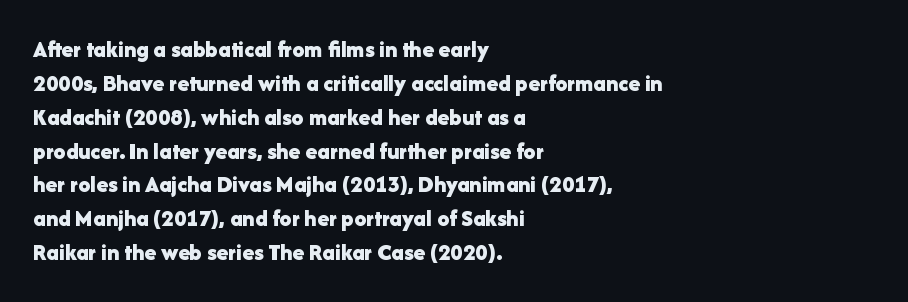
{"italic": "no", "bold": "yes", "underline": "no", "align": "left", "line_spacing": "normal", "line_spacing_ratio": 1.41, "letter_spacing": "normal", "letter_spacing_em": 0.0, "glyph_px": 24}
